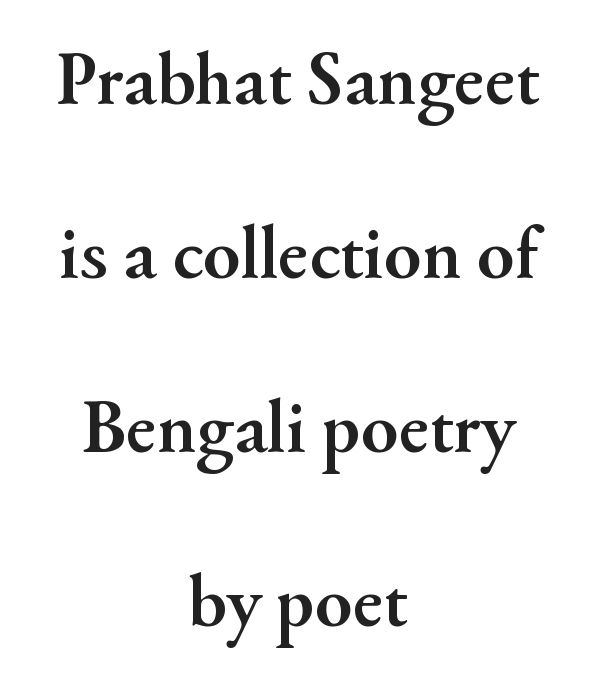
{"serif": "yes", "italic": "no", "bold": "yes", "weight": "semibold", "width": "normal", "stroke_contrast": "medium", "x_height": "small", "monospaced": "no", "underline": "no", "align": "center", "line_spacing": "loose", "line_spacing_ratio": 2.29, "letter_spacing": "normal", "letter_spacing_em": 0.0, "glyph_px": 76}
